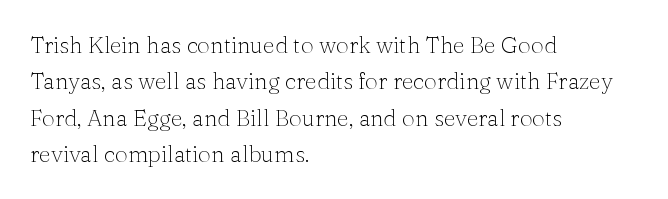
{"italic": "no", "bold": "no", "underline": "no", "align": "left", "line_spacing": "normal", "line_spacing_ratio": 1.58, "letter_spacing": "normal", "letter_spacing_em": 0.0, "glyph_px": 23}
